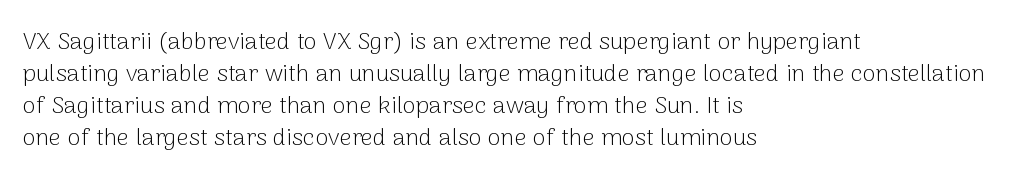
{"italic": "no", "bold": "no", "underline": "no", "align": "left", "line_spacing": "normal", "line_spacing_ratio": 1.34, "letter_spacing": "normal", "letter_spacing_em": 0.0, "glyph_px": 24}
